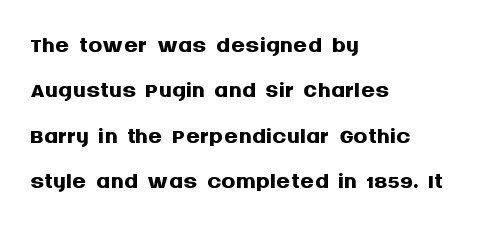
The image shows 35 px semibold sans-serif type, upright; set left-aligned, normal line spacing (1.3x), normal letter spacing, not underlined; medium stroke contrast and a large x-height.
